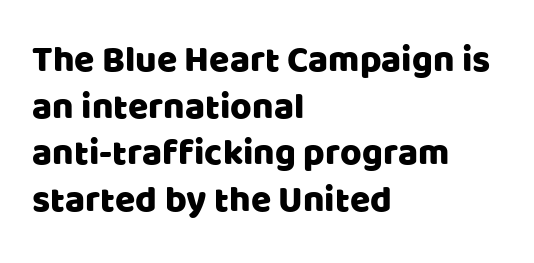
Is there much room between lines? A standard amount, neither cramped nor airy. Is this a fixed-width face? No — the glyphs have proportional, varying widths. This sample uses plain, unmodified letter spacing. Anything drawn beneath the words? Only blank space. Font category for this specimen: sans-serif. Posture: straight, roman, zero tilt.
